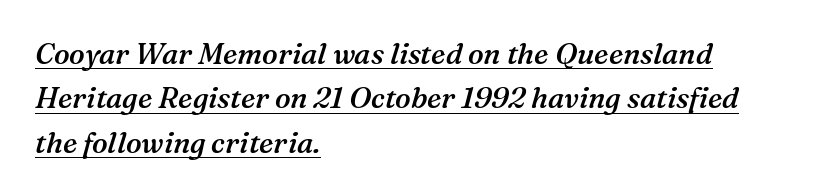
Casual observation: everything's shoved over to the left. Underlining? Definitely there. Short note: letters normally spaced. As a designer I'd log this as weight 600, semibold.
